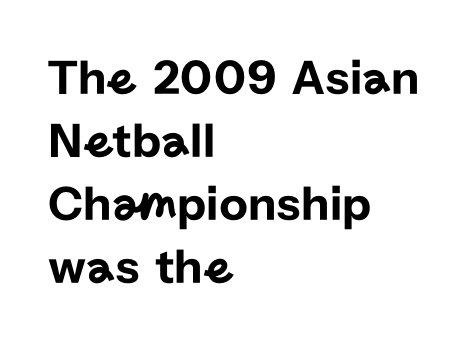
The image shows 50 px sans-serif type, upright; set left-aligned, normal line spacing (1.26x), normal letter spacing, not underlined; low stroke contrast and a medium x-height.
